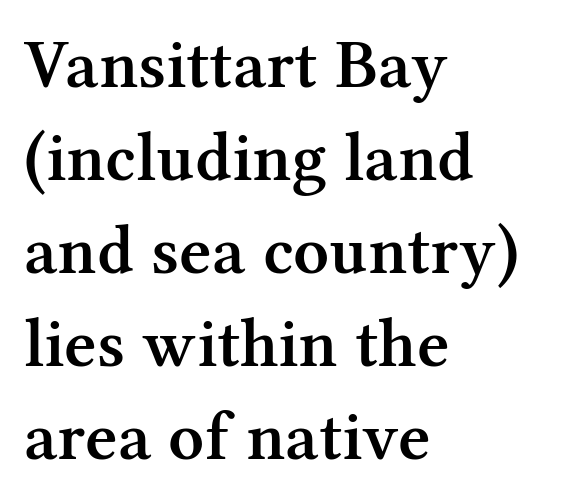
{"serif": "yes", "italic": "no", "bold": "semi", "weight": "semibold", "width": "normal", "stroke_contrast": "medium", "x_height": "medium", "monospaced": "no", "underline": "no", "align": "left", "line_spacing": "normal", "line_spacing_ratio": 1.33, "letter_spacing": "normal", "letter_spacing_em": 0.0, "glyph_px": 70}
